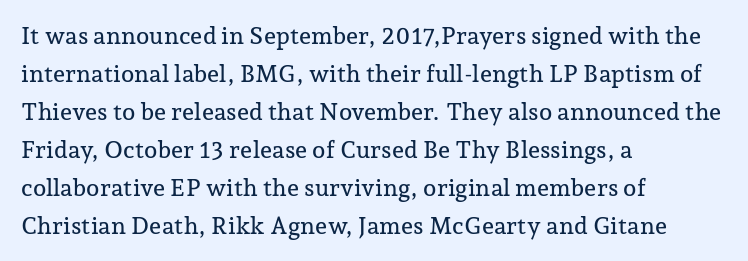
The image shows 24 px text type, upright; set left-aligned, normal line spacing (1.58x), normal letter spacing, not underlined.
